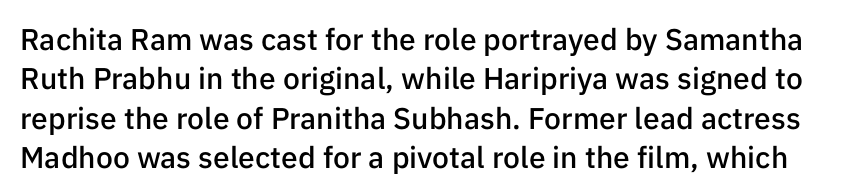
{"serif": "no", "italic": "no", "bold": "semi", "weight": "semibold", "width": "normal", "stroke_contrast": "low", "x_height": "medium", "monospaced": "no", "underline": "no", "line_spacing": "normal", "line_spacing_ratio": 1.31, "letter_spacing": "normal", "letter_spacing_em": 0.0, "glyph_px": 30}
